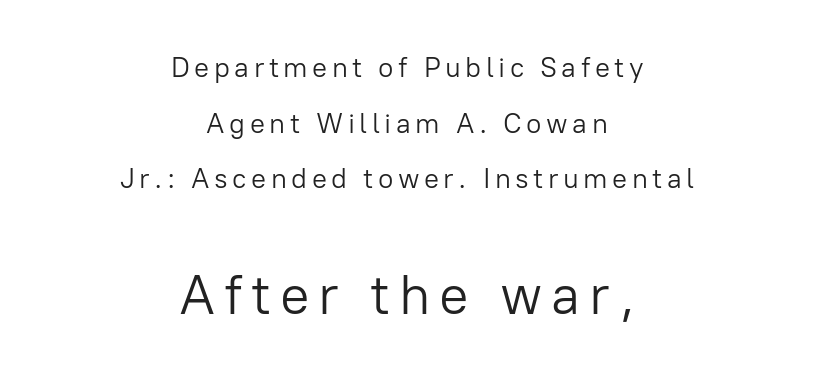
The passage shown is typeset with a sans-serif family. This block would shrink considerably if given ordinary leading; it's expanded now. Nothing heavy about these letters — not bold at all. This rendering uses center alignment, leaving both contours irregular but symmetric.
